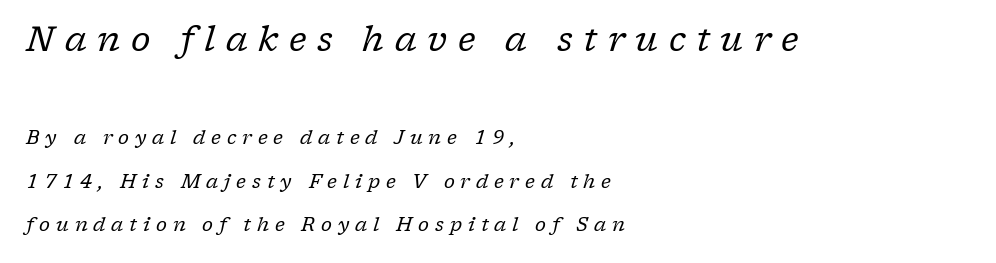
Q: Is the text bold? A: No.
Q: Is the text italic (slanted)? A: Yes, it leans right by about 17 degrees.
Q: Is the typeface a serif or a sans-serif typeface? A: Serif.
Q: Is the text underlined? A: No.
Q: How is the paragraph aligned? A: Left-aligned.
Q: Is the spacing between letters normal or unusually wide? A: Unusually wide.
Q: Is the spacing between lines tight, normal or loose? A: Loose.
Q: Which block of text is set in a larger size, the first (top) or the second (bottom)? A: The first (top) one.
Q: Width (condensed, normal, or wide)? A: Normal.
Q: Stroke contrast? A: Low.
Q: x-height? A: Medium.
Q: Monospaced? A: No.
